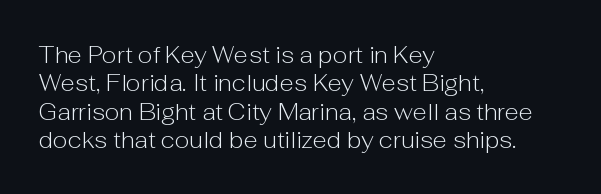
The image shows 23 px text type, upright; set left-aligned, line spacing 1.23x, normal letter spacing, not underlined.
